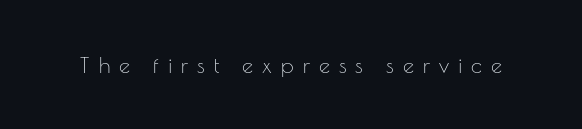
Rule under the text: the space is simply empty. The face looks like a standard text weight, possibly lighter. In terms of posture, this sample is upright. Between one letter and the next there's a generous, obvious gap.
